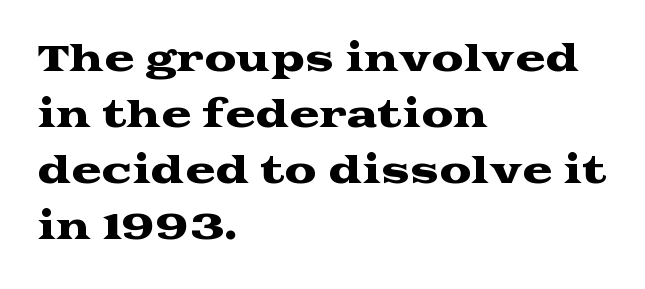
{"serif": "yes", "italic": "no", "width": "wide", "stroke_contrast": "medium", "x_height": "medium", "monospaced": "no", "underline": "no", "align": "left", "line_spacing": "normal", "line_spacing_ratio": 1.56, "letter_spacing": "normal", "letter_spacing_em": 0.0, "glyph_px": 36}
